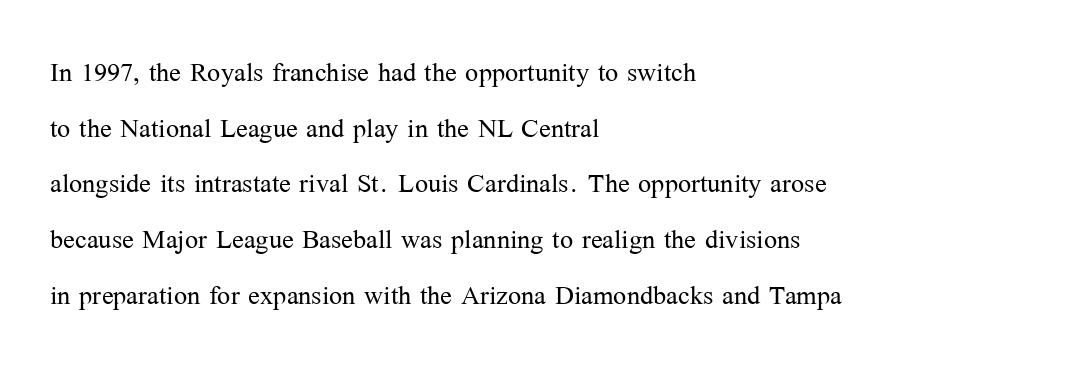
{"serif": "yes", "italic": "no", "bold": "no", "weight": "light", "width": "normal", "stroke_contrast": "medium", "x_height": "medium", "monospaced": "no", "underline": "no", "align": "left", "line_spacing": "normal", "line_spacing_ratio": 1.59, "letter_spacing": "normal", "letter_spacing_em": 0.0, "glyph_px": 35}
